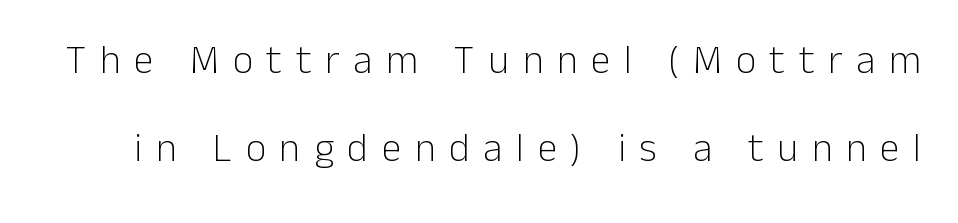
Q: Is the text bold? A: No.
Q: Is the text italic (slanted)? A: No, it is upright.
Q: Is the typeface a serif or a sans-serif typeface? A: Sans-serif.
Q: Is the text underlined? A: No.
Q: Is the spacing between letters normal or unusually wide? A: Unusually wide.
Q: Is the spacing between lines tight, normal or loose? A: Loose.
Q: Width (condensed, normal, or wide)? A: Normal.
Q: Stroke contrast? A: Low.
Q: x-height? A: Medium.
Q: Monospaced? A: No.
